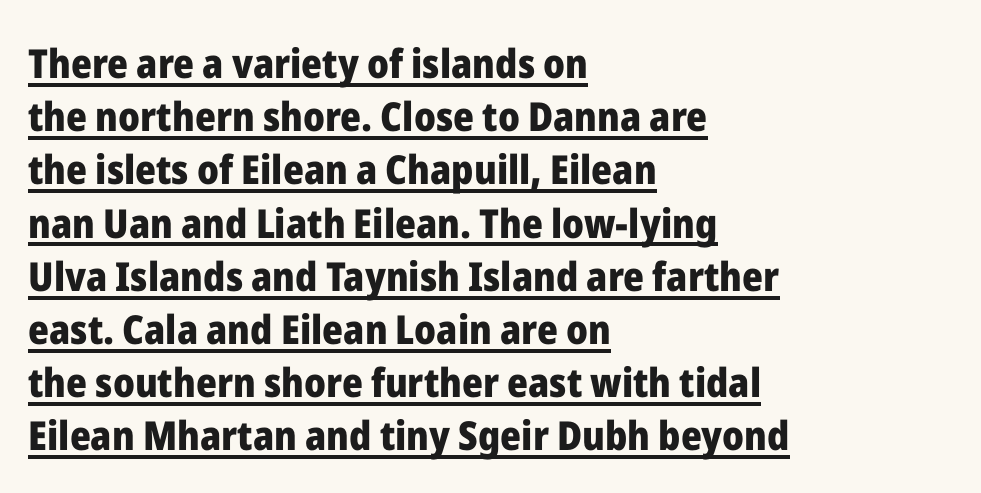
{"serif": "no", "italic": "no", "bold": "yes", "weight": "heavy", "width": "normal", "stroke_contrast": "low", "x_height": "medium", "monospaced": "no", "underline": "yes", "align": "left", "line_spacing": "normal", "line_spacing_ratio": 1.33, "letter_spacing": "normal", "letter_spacing_em": 0.0, "glyph_px": 40}
